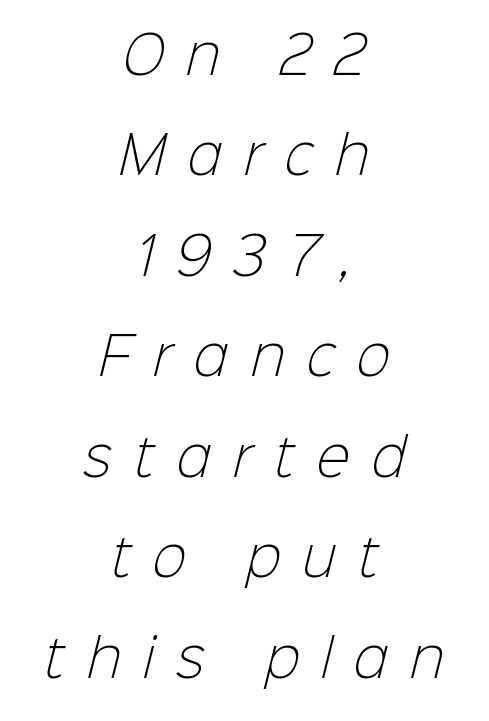
Q: Is the text bold? A: No.
Q: Is the typeface a serif or a sans-serif typeface? A: Sans-serif.
Q: Is the text underlined? A: No.
Q: How is the paragraph aligned? A: Centered.
Q: Is the spacing between letters normal or unusually wide? A: Unusually wide.
Q: Is the spacing between lines tight, normal or loose? A: Loose.
Q: Width (condensed, normal, or wide)? A: Normal.
Q: Stroke contrast? A: Low.
Q: x-height? A: Medium.
Q: Monospaced? A: No.
